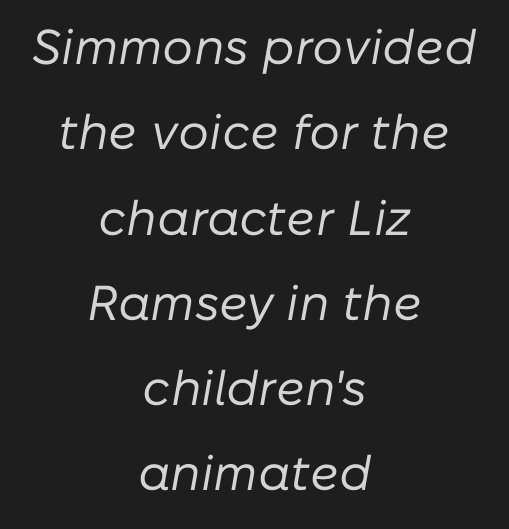
The image shows 49 px regular-weight type, italic (leaning right); set centered, line spacing 1.74x, normal letter spacing, not underlined; low stroke contrast and a medium x-height.
